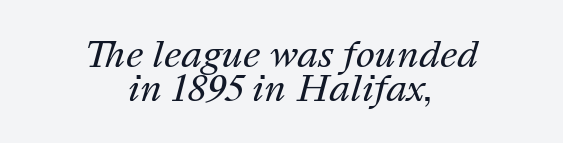
Rendered with sloped, italic letterforms. The letters advance in unequal steps, a hallmark of proportional type. The vertical gap from one line to the next is small. Glance below the letters and you will spot only blank space. Nothing unusual about the tracking: characters are spaced as the font intends. The strokes are not fattened; the text isn't bold.
